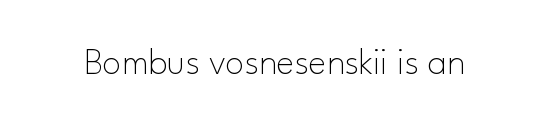
Q: Is the text bold? A: No.
Q: Is the text italic (slanted)? A: No, it is upright.
Q: Is the typeface a serif or a sans-serif typeface? A: Sans-serif.
Q: Is the text underlined? A: No.
Q: Is the spacing between letters normal or unusually wide? A: Normal.
Q: Width (condensed, normal, or wide)? A: Normal.
Q: Stroke contrast? A: Low.
Q: x-height? A: Small.
Q: Monospaced? A: No.
